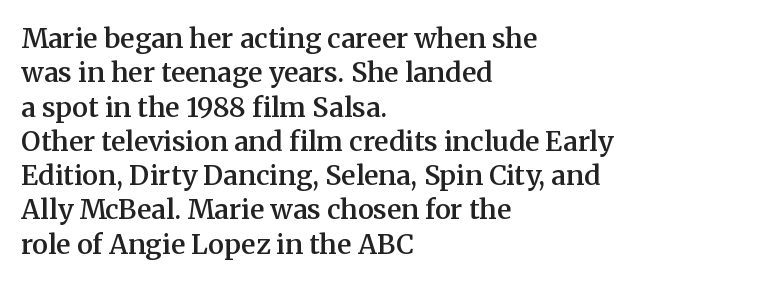
{"italic": "no", "bold": "semi", "underline": "no", "align": "left", "line_spacing": "normal", "line_spacing_ratio": 1.27, "letter_spacing": "normal", "letter_spacing_em": 0.0, "glyph_px": 27}
